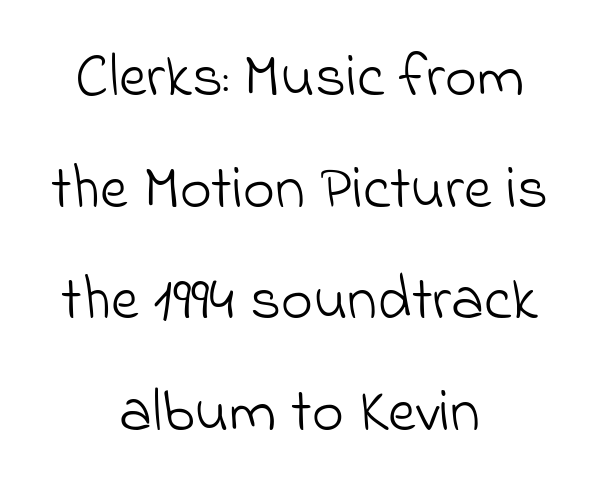
{"serif": "no", "bold": "no", "weight": "light", "width": "normal", "stroke_contrast": "low", "x_height": "small", "monospaced": "no", "underline": "no", "align": "center", "line_spacing_ratio": 1.83, "letter_spacing": "normal", "letter_spacing_em": 0.0, "glyph_px": 61}
